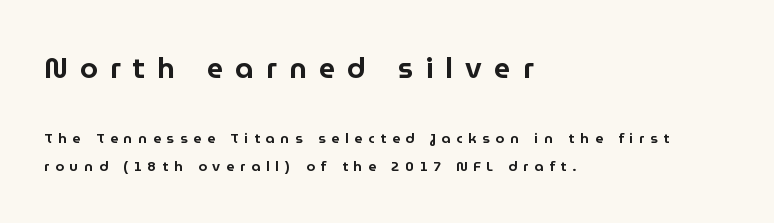
The image shows 29 px sans-serif type, upright; set left-aligned, loose line spacing (2.03x), unusually wide letter spacing (+0.42 em), not underlined; the first (top) block is 2.07x larger; low stroke contrast and a medium x-height.
